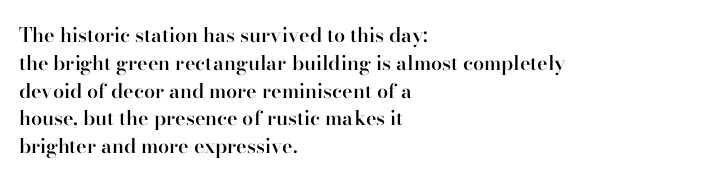
The image shows 20 px text type, upright; set left-aligned, normal line spacing (1.39x), normal letter spacing, not underlined.
